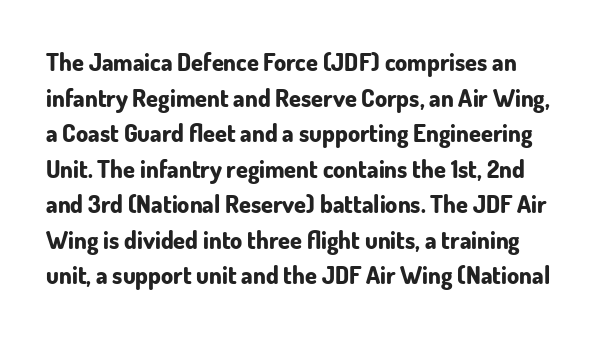
Q: Is the text bold? A: Yes.
Q: Is the text italic (slanted)? A: No, it is upright.
Q: Is the text underlined? A: No.
Q: Is the spacing between letters normal or unusually wide? A: Normal.
Q: Is the spacing between lines tight, normal or loose? A: Normal.
